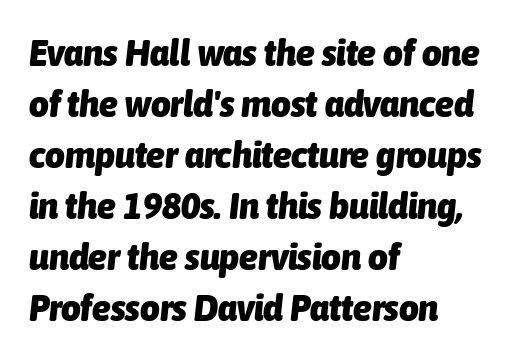
Q: Is the text bold? A: Yes.
Q: Is the text italic (slanted)? A: Yes, it leans right by about 6 degrees.
Q: Is the text underlined? A: No.
Q: How is the paragraph aligned? A: Left-aligned.
Q: Is the spacing between letters normal or unusually wide? A: Normal.
Q: Is the spacing between lines tight, normal or loose? A: Normal.
Q: Width (condensed, normal, or wide)? A: Condensed.
Q: Stroke contrast? A: Low.
Q: x-height? A: Medium.
Q: Monospaced? A: No.
